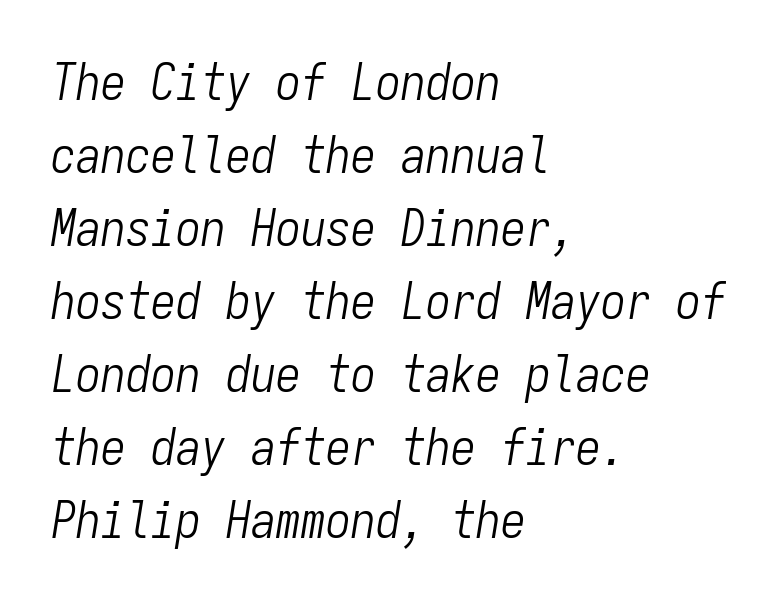
{"italic": "yes", "lean": "right", "slant_degrees": 9, "bold": "no", "weight": "light", "width": "condensed", "stroke_contrast": "low", "x_height": "medium", "monospaced": "yes", "underline": "no", "align": "left", "line_spacing": "normal", "line_spacing_ratio": 1.46, "letter_spacing": "normal", "letter_spacing_em": 0.0, "glyph_px": 50}
